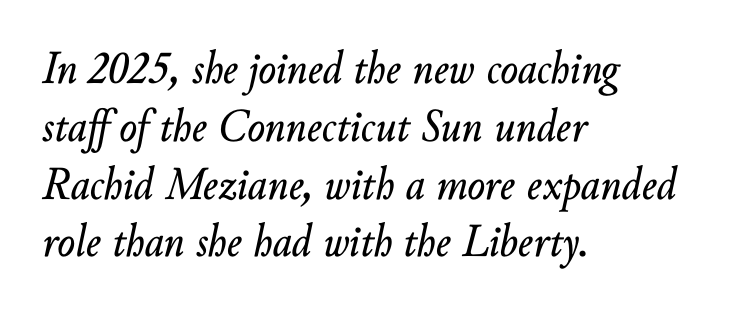
The image shows 47 px text type, italic (leaning right); set left-aligned, line spacing 1.23x, normal letter spacing, not underlined; low stroke contrast and a small x-height.
